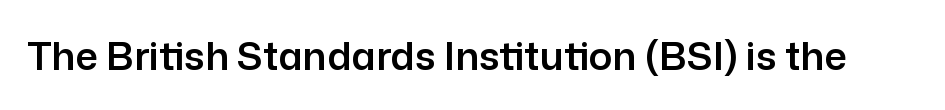
{"serif": "no", "italic": "no", "width": "normal", "stroke_contrast": "low", "x_height": "medium", "monospaced": "no", "underline": "no", "letter_spacing": "normal", "letter_spacing_em": 0.0, "glyph_px": 39}
